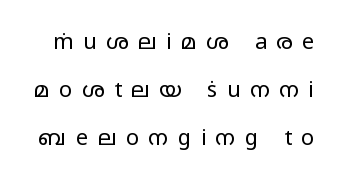
Descender tails drop into unmarked territory. No extra ink here — the face is not bold. Here the glyphs are tracked loosely, breaking word shapes into spaced letters. Honestly, the rows look like they've been pulled way apart.
